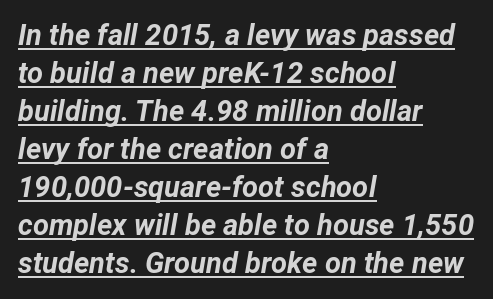
Posture: slanted. Caption: bold face, heavy strokes. Reading down the block, your eye returns to a fixed left position each line. The face used here is rendered with its standard letterfit. These lines are rendered in a variable-pitch font.
